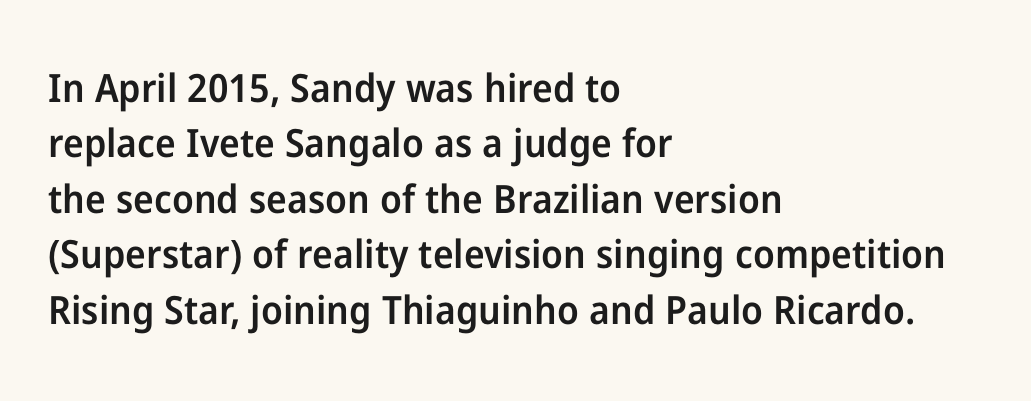
Q: Is the text bold? A: Semi-bold.
Q: Is the text italic (slanted)? A: No, it is upright.
Q: Is the typeface a serif or a sans-serif typeface? A: Sans-serif.
Q: Is the text underlined? A: No.
Q: How is the paragraph aligned? A: Left-aligned.
Q: Is the spacing between letters normal or unusually wide? A: Normal.
Q: Is the spacing between lines tight, normal or loose? A: Normal.
Q: Width (condensed, normal, or wide)? A: Normal.
Q: Stroke contrast? A: Low.
Q: x-height? A: Medium.
Q: Monospaced? A: No.
